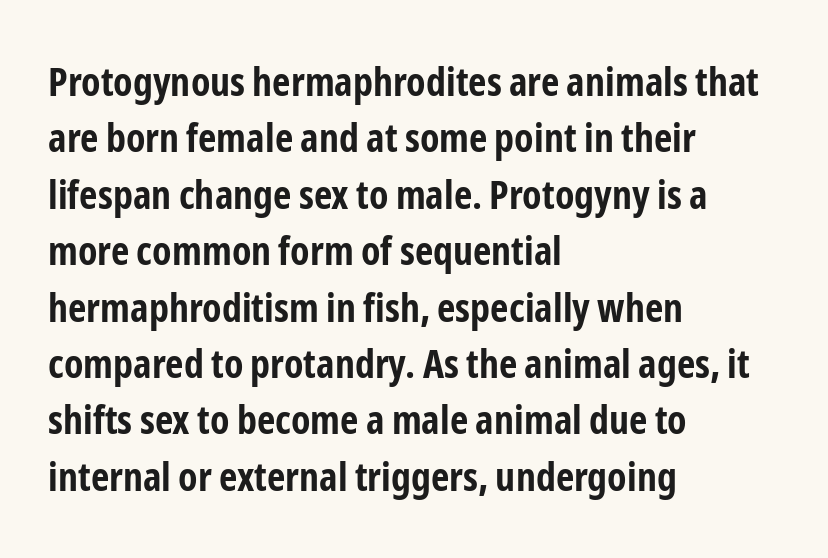
The image shows 40 px bold, condensed sans-serif type, upright; set left-aligned, normal line spacing (1.41x), normal letter spacing, not underlined; low stroke contrast and a medium x-height.
